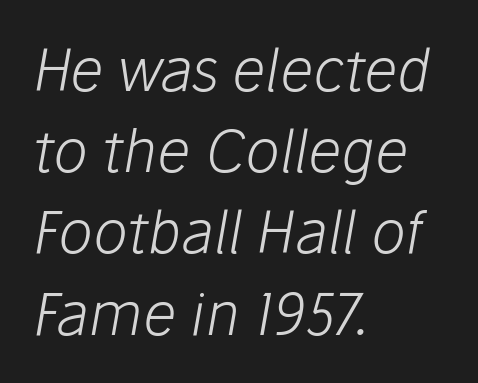
{"italic": "yes", "lean": "right", "slant_degrees": 10, "bold": "no", "weight": "light", "width": "normal", "stroke_contrast": "low", "x_height": "medium", "monospaced": "no", "underline": "no", "align": "left", "line_spacing": "normal", "line_spacing_ratio": 1.4, "letter_spacing": "normal", "letter_spacing_em": 0.0, "glyph_px": 58}
